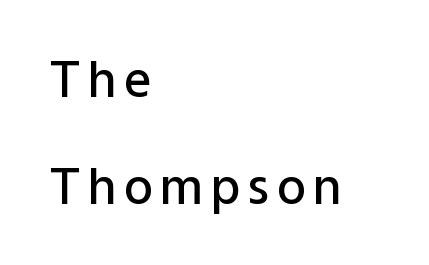
Is the block centered? No — it sits flush against the left margin. The rendering uses a semibold face; strokes are thickened but not to full bold. Proportional: the letters do not fall into vertical columns. You could fit nearly another row in the gap between these rows. The space directly below the letters is spotless.
